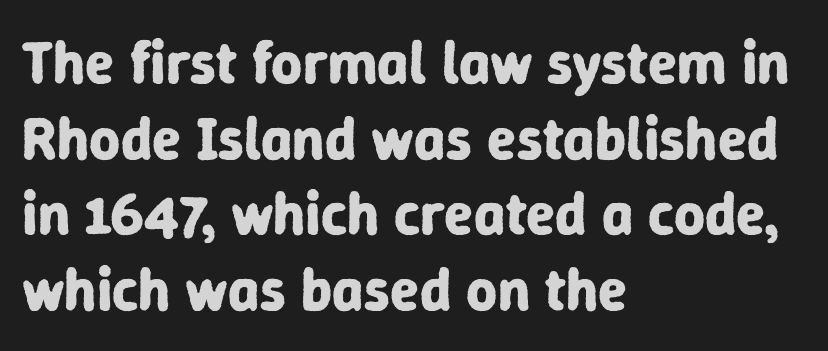
The space directly below the letters is spotless. Notice how descenders clear the ascenders below comfortably — that's standard leading. Caption: standard tracking, unaltered. Thick stems and heavy bowls — unmistakably bold. The face used here is proportionally spaced, like ordinary book or web type.
